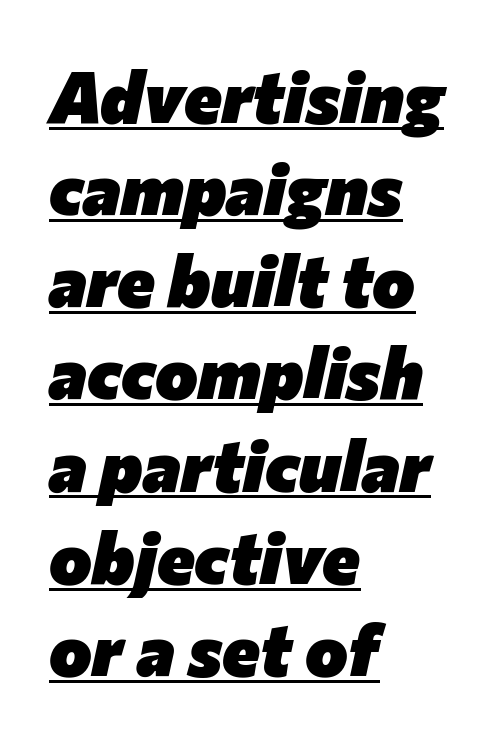
The image shows 72 px heavy type, italic (leaning right); set left-aligned, normal line spacing (1.28x), normal letter spacing, underlined; low stroke contrast and a medium x-height.
